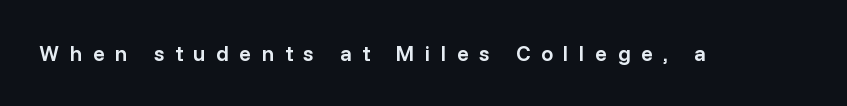
The image shows 22 px text type, upright; set unusually wide letter spacing (+0.47 em), not underlined.
